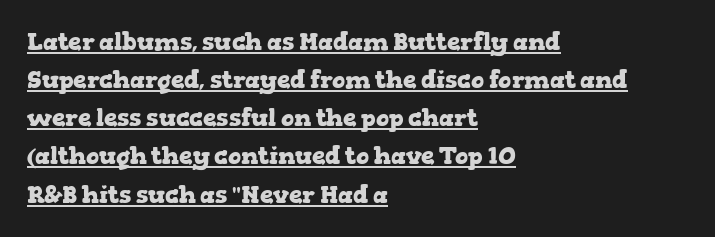
Q: Is the text bold? A: Yes.
Q: Is the text italic (slanted)? A: No, it is upright.
Q: Is the text underlined? A: Yes.
Q: How is the paragraph aligned? A: Left-aligned.
Q: Is the spacing between letters normal or unusually wide? A: Normal.
Q: Is the spacing between lines tight, normal or loose? A: Normal.
